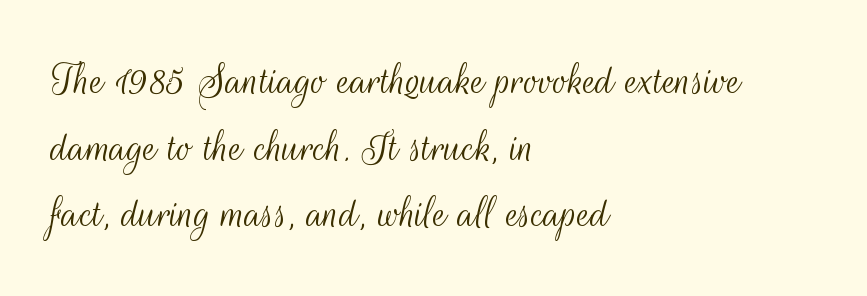
The image shows 48 px light, condensed sans-serif type; set left-aligned, normal line spacing (1.39x), normal letter spacing, not underlined; medium stroke contrast and a small x-height.
